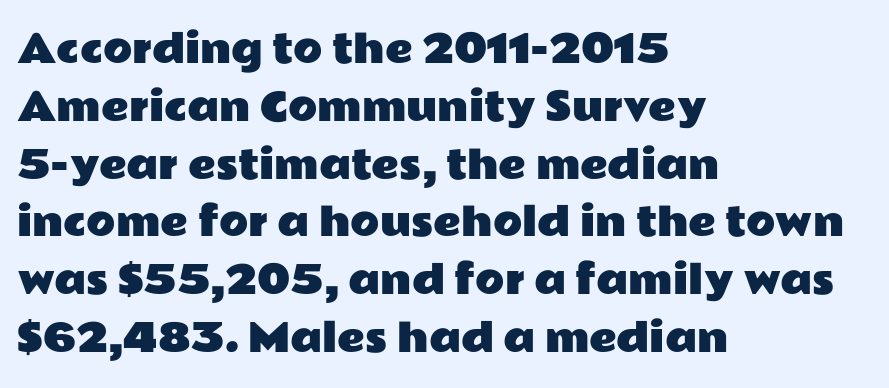
{"serif": "no", "italic": "no", "width": "wide", "stroke_contrast": "low", "x_height": "medium", "monospaced": "no", "underline": "no", "align": "left", "line_spacing": "normal", "line_spacing_ratio": 1.52, "letter_spacing": "normal", "letter_spacing_em": 0.0, "glyph_px": 38}
